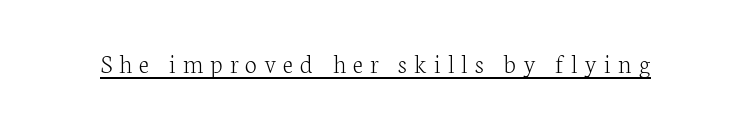
The image shows 27 px text type, upright; set unusually wide letter spacing (+0.26 em), underlined.
